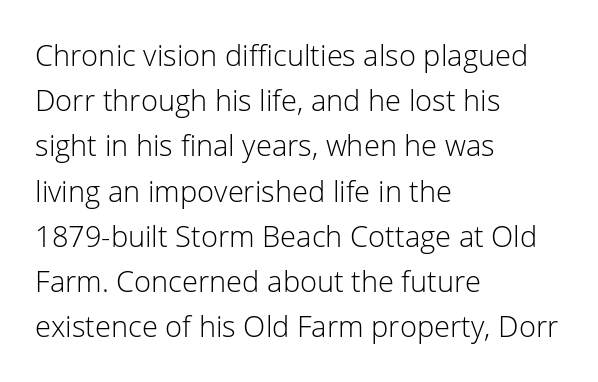
The image shows 29 px light sans-serif type, upright; set left-aligned, normal line spacing (1.56x), normal letter spacing, not underlined; low stroke contrast and a medium x-height.
